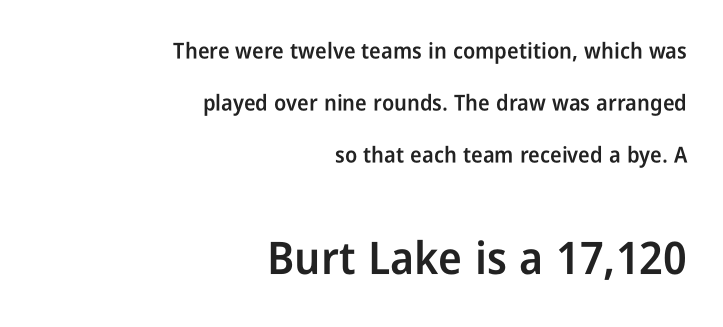
Q: Is the text bold? A: Semi-bold.
Q: Is the text italic (slanted)? A: No, it is upright.
Q: Is the typeface a serif or a sans-serif typeface? A: Sans-serif.
Q: Is the text underlined? A: No.
Q: How is the paragraph aligned? A: Right-aligned.
Q: Is the spacing between letters normal or unusually wide? A: Normal.
Q: Is the spacing between lines tight, normal or loose? A: Loose.
Q: Which block of text is set in a larger size, the first (top) or the second (bottom)? A: The second (bottom) one.
Q: Width (condensed, normal, or wide)? A: Condensed.
Q: Stroke contrast? A: Low.
Q: x-height? A: Medium.
Q: Monospaced? A: No.
